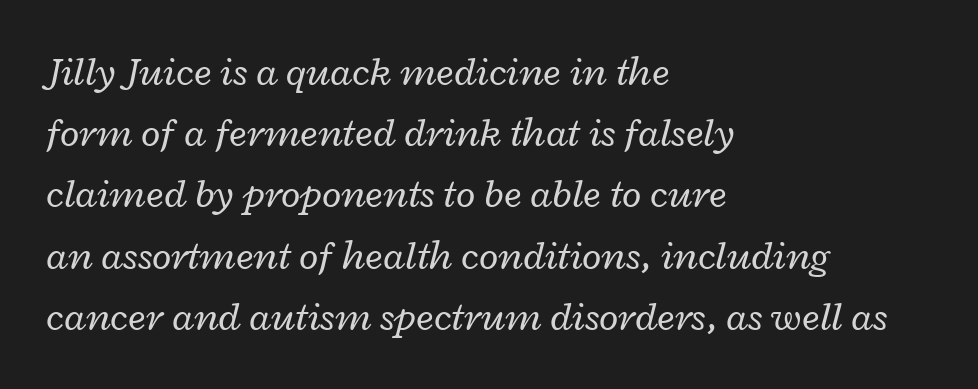
{"italic": "yes", "lean": "right", "slant_degrees": 12, "bold": "no", "weight": "regular", "width": "wide", "stroke_contrast": "low", "x_height": "medium", "monospaced": "no", "underline": "no", "align": "left", "line_spacing": "normal", "line_spacing_ratio": 1.53, "letter_spacing": "normal", "letter_spacing_em": 0.0, "glyph_px": 40}
